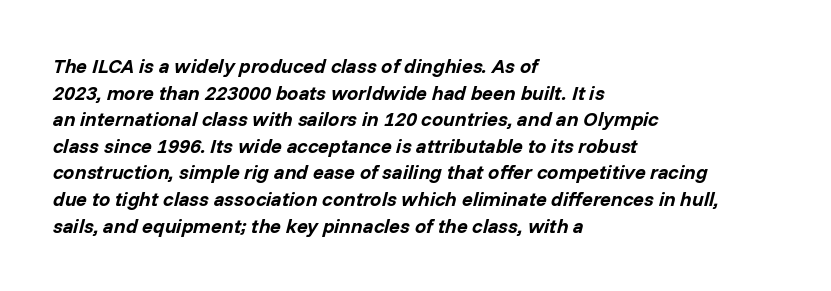
Q: Is the text bold? A: Yes.
Q: Is the text italic (slanted)? A: Yes, it leans right by about 14 degrees.
Q: Is the text underlined? A: No.
Q: How is the paragraph aligned? A: Left-aligned.
Q: Is the spacing between letters normal or unusually wide? A: Normal.
Q: Is the spacing between lines tight, normal or loose? A: Normal.
